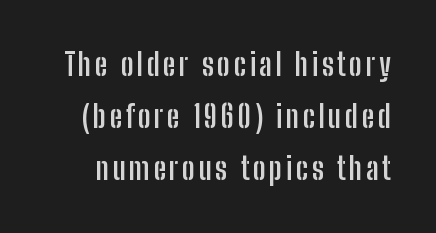
Q: Is the text bold? A: Yes.
Q: Is the text italic (slanted)? A: No, it is upright.
Q: Is the typeface a serif or a sans-serif typeface? A: Sans-serif.
Q: Is the text underlined? A: No.
Q: Is the spacing between lines tight, normal or loose? A: Normal.
Q: Width (condensed, normal, or wide)? A: Condensed.
Q: Stroke contrast? A: Low.
Q: x-height? A: Medium.
Q: Monospaced? A: No.
